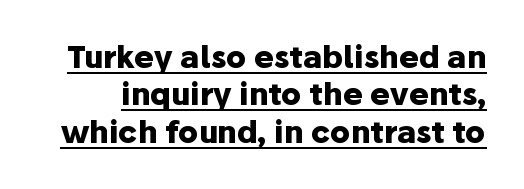
{"serif": "no", "italic": "no", "bold": "yes", "weight": "heavy", "width": "normal", "stroke_contrast": "low", "x_height": "medium", "monospaced": "no", "underline": "yes", "line_spacing": "normal", "line_spacing_ratio": 1.25, "letter_spacing": "normal", "letter_spacing_em": 0.0, "glyph_px": 30}
